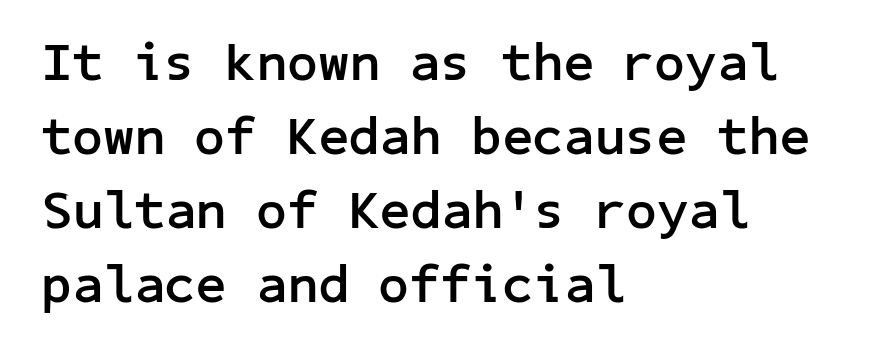
The image shows 54 px semibold sans-serif type, upright; set left-aligned, normal line spacing (1.37x), normal letter spacing, not underlined; low stroke contrast and a medium x-height.
